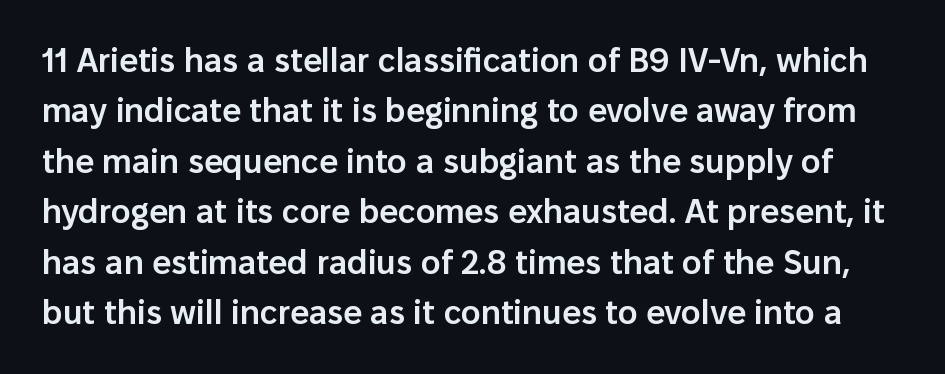
The image shows 33 px semibold sans-serif type, upright; set normal line spacing (1.53x), normal letter spacing, not underlined; low stroke contrast and a medium x-height.
